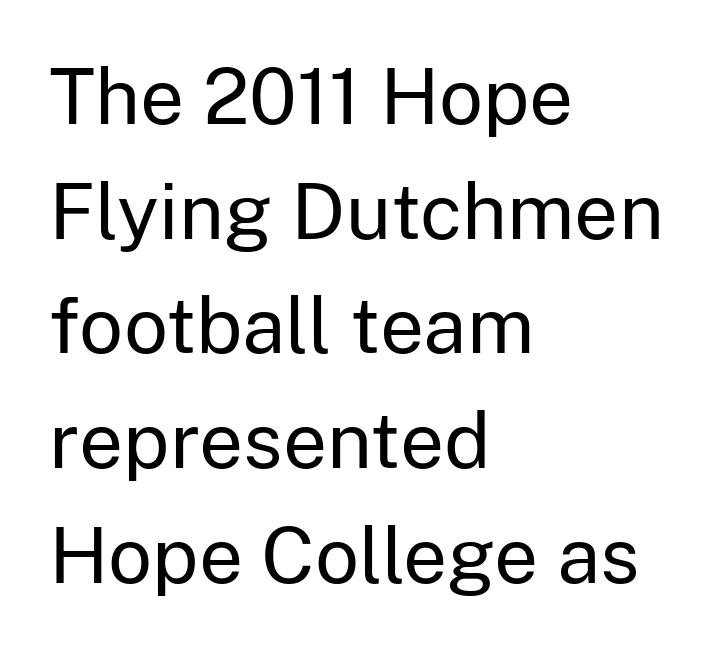
The rendering shows plain stroke endings on the letterforms — a sans-serif design. Type without underlining. Whoever set this chose a conventional vertical rhythm. In terms of letterspacing, this is plain default setting. This sample is left-justified, so line endings fall wherever the words run out.
